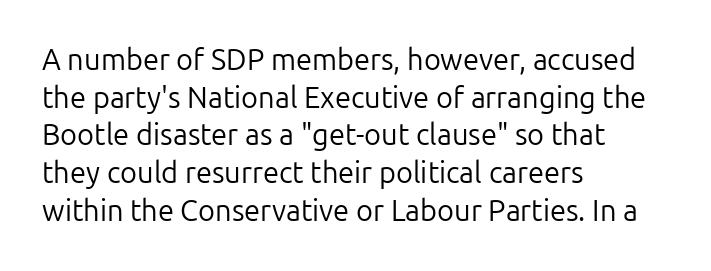
Q: Is the text bold? A: No.
Q: Is the text italic (slanted)? A: No, it is upright.
Q: Is the typeface a serif or a sans-serif typeface? A: Sans-serif.
Q: Is the text underlined? A: No.
Q: How is the paragraph aligned? A: Left-aligned.
Q: Is the spacing between letters normal or unusually wide? A: Normal.
Q: Is the spacing between lines tight, normal or loose? A: Normal.
Q: Width (condensed, normal, or wide)? A: Normal.
Q: Stroke contrast? A: Low.
Q: x-height? A: Medium.
Q: Monospaced? A: No.
